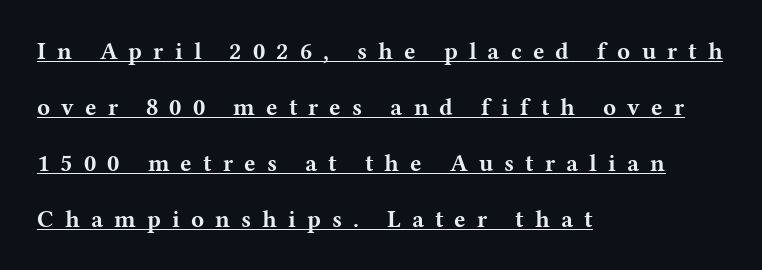
The image shows 24 px bold type, upright; set left-aligned, loose line spacing (2.33x), unusually wide letter spacing (+0.46 em), underlined.
